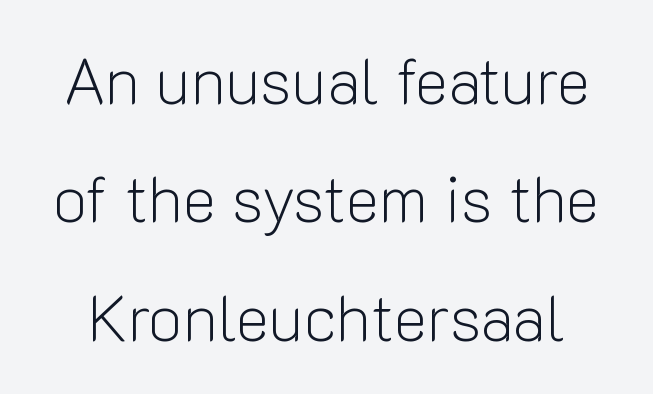
Q: Is the text bold? A: No.
Q: Is the text italic (slanted)? A: No, it is upright.
Q: Is the typeface a serif or a sans-serif typeface? A: Sans-serif.
Q: Is the text underlined? A: No.
Q: Is the spacing between letters normal or unusually wide? A: Normal.
Q: Width (condensed, normal, or wide)? A: Normal.
Q: Stroke contrast? A: Low.
Q: x-height? A: Medium.
Q: Monospaced? A: No.
